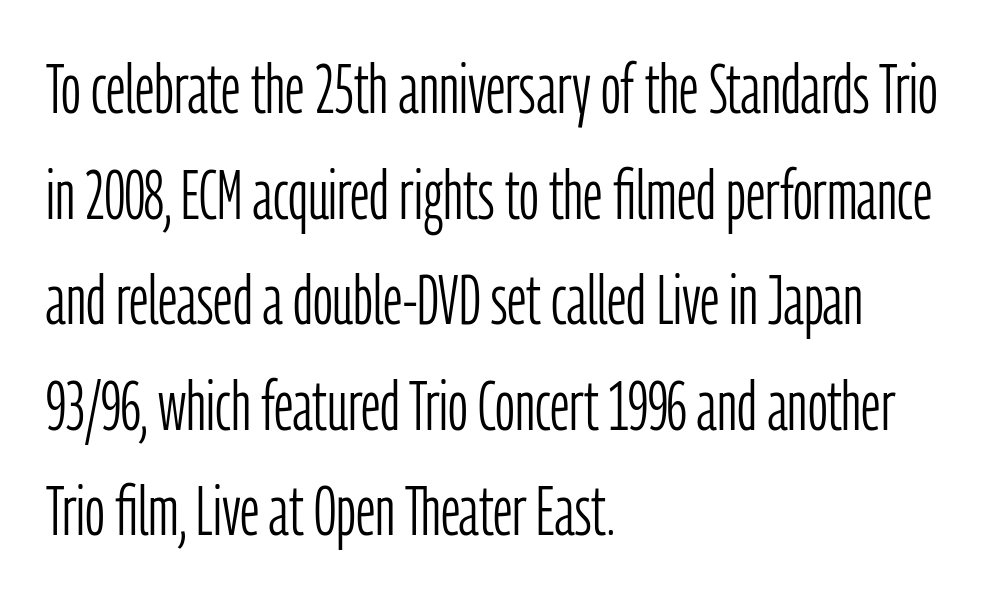
{"serif": "no", "italic": "no", "bold": "no", "weight": "light", "width": "condensed", "stroke_contrast": "low", "x_height": "medium", "monospaced": "no", "underline": "no", "align": "left", "line_spacing": "normal", "line_spacing_ratio": 1.53, "letter_spacing": "normal", "letter_spacing_em": 0.0, "glyph_px": 69}
